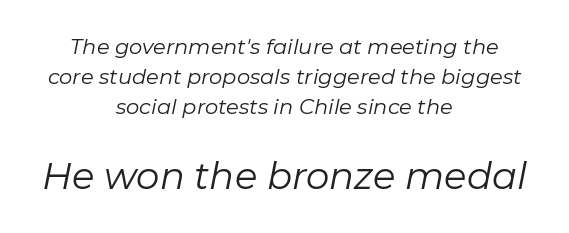
The rendering enlarges the type as you move from the upper chunk to the lower. Between one letter and the next there's only the usual sliver of space. Stroke mass is kept to a normal reading level or below. Quick note: underline off. Every row of glyphs is offset so its center matches the block's center. Think of a printed novel: that variable character pitch is what you see here.
